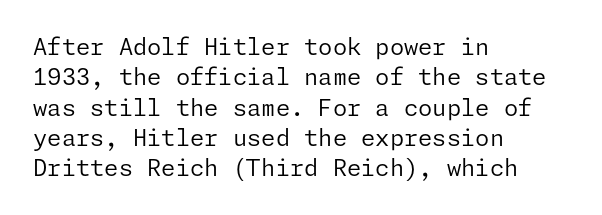
Q: Is the text bold? A: No.
Q: Is the text italic (slanted)? A: No, it is upright.
Q: Is the text underlined? A: No.
Q: How is the paragraph aligned? A: Left-aligned.
Q: Is the spacing between letters normal or unusually wide? A: Normal.
Q: Is the spacing between lines tight, normal or loose? A: Normal.
